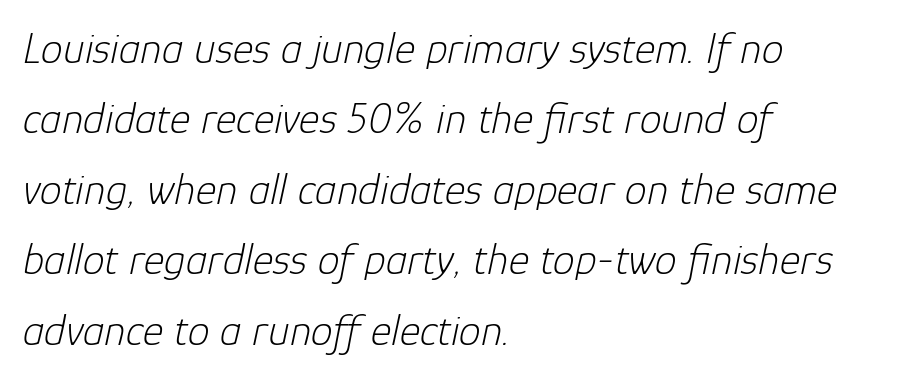
The image shows 44 px light type, italic (leaning right); set left-aligned, normal line spacing (1.6x), normal letter spacing, not underlined; low stroke contrast and a medium x-height.
